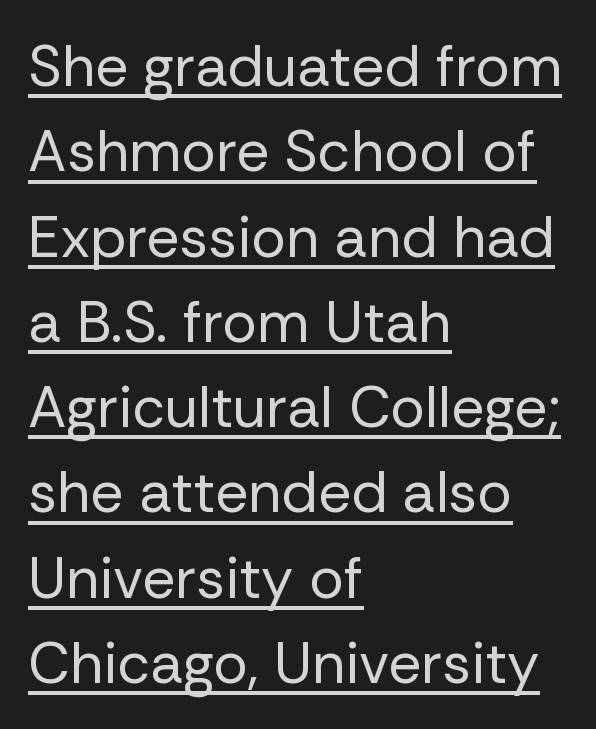
{"serif": "no", "italic": "no", "bold": "no", "weight": "regular", "width": "normal", "stroke_contrast": "low", "x_height": "medium", "monospaced": "no", "underline": "yes", "align": "left", "line_spacing": "normal", "line_spacing_ratio": 1.47, "letter_spacing": "normal", "letter_spacing_em": 0.0, "glyph_px": 58}
